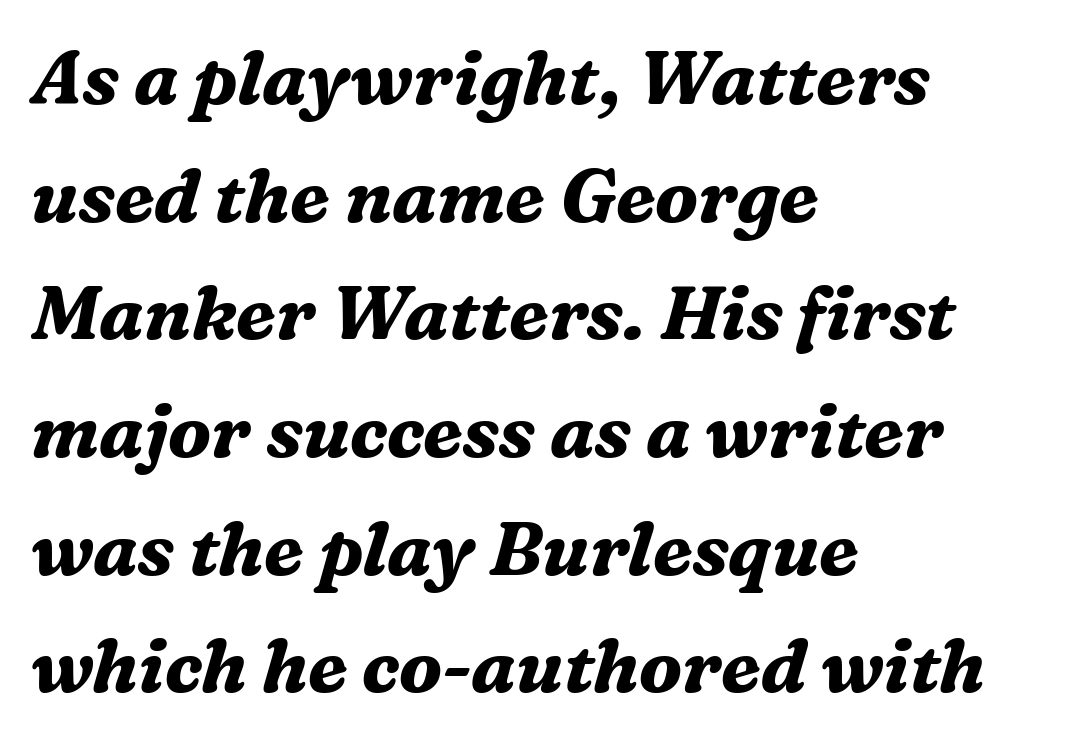
{"serif": "yes", "italic": "yes", "lean": "right", "slant_degrees": 16, "bold": "yes", "weight": "bold", "width": "normal", "stroke_contrast": "medium", "x_height": "medium", "monospaced": "no", "underline": "no", "align": "left", "line_spacing": "normal", "line_spacing_ratio": 1.59, "letter_spacing": "normal", "letter_spacing_em": 0.0, "glyph_px": 74}
